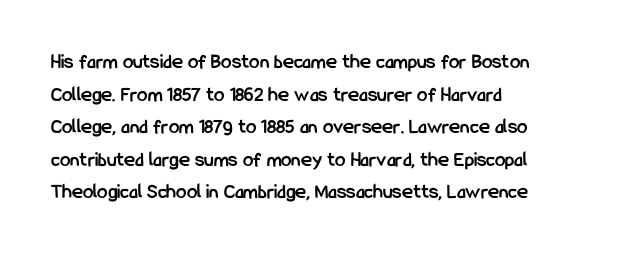
The rendering anchors every line to the left-hand side. In terms of posture, this sample is upright. This sample uses plain, unmodified letter spacing. The gap between lines stays unmarked.
